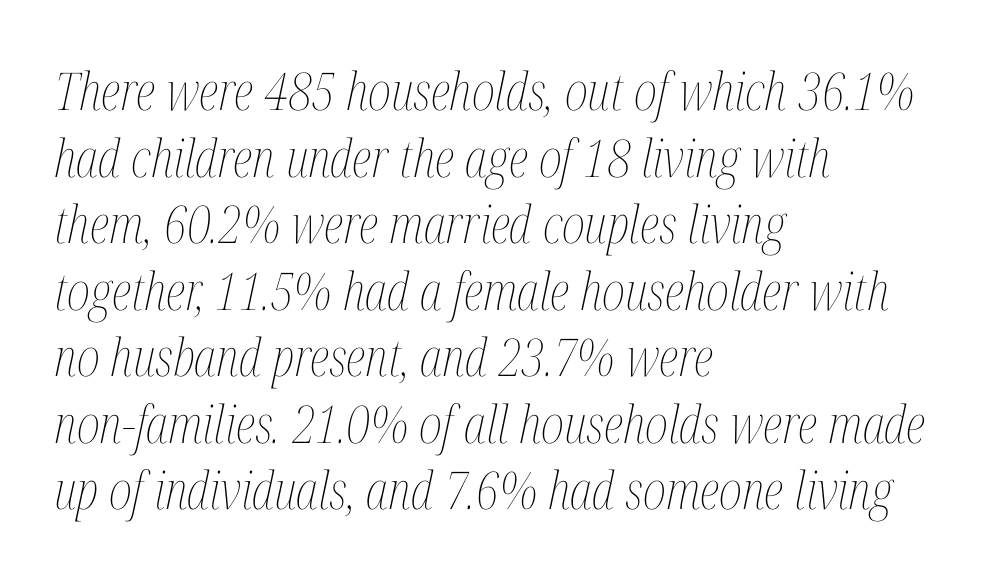
Think of a printed novel: that variable character pitch is what you see here. Regarding leading, the lines here are spaced in the standard way. The paragraph has a hard left edge and a soft right edge. The rendering applies a slant to the glyphs. Bare-footed words on every line.
